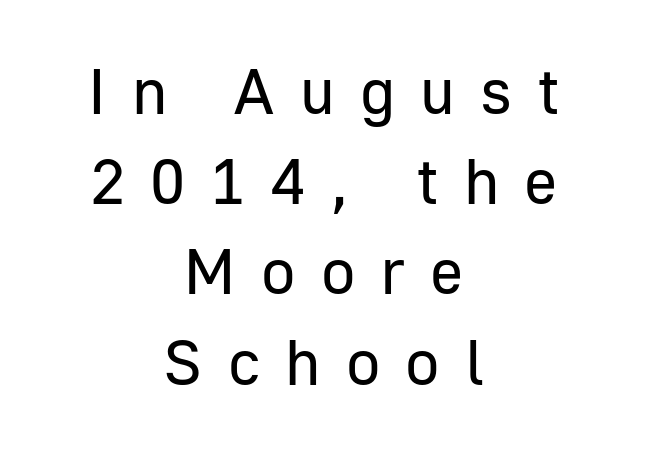
Posture: vertical. You could only call the tracking loose — the letters float apart. No feet cap the strokes, marking this as sans-serif type. These lines are rendered in a variable-pitch font. Lines of text with bare space underneath. Is the block centered? Yes — each line is placed symmetrically about the middle.
